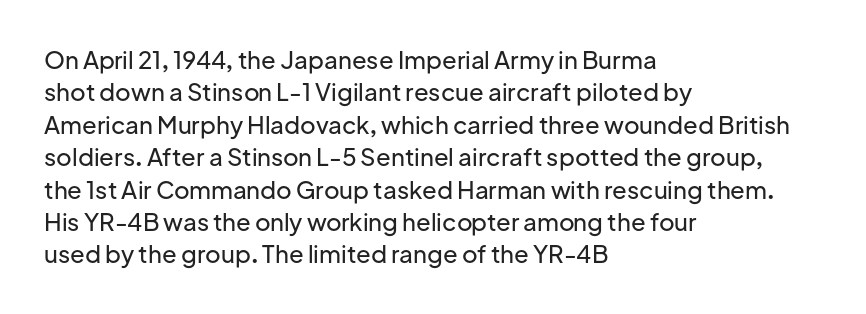
Glyph-to-glyph distance matches everyday printed text. Teacher's note: observe the even left margin — that is flush-left alignment. Type without underlining. This sample keeps an unexceptional amount of space between lines. This is roman type, the default non-slanted kind.
